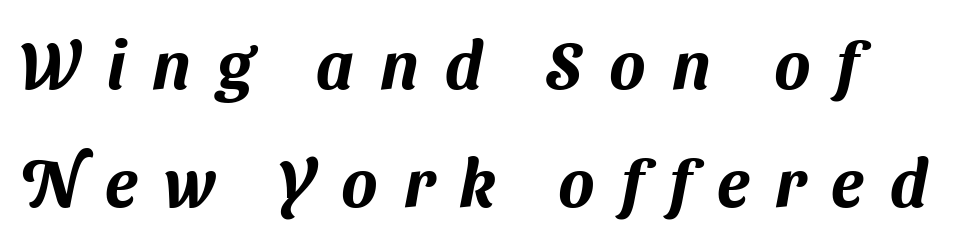
The image shows 67 px sans-serif type; set line spacing 1.76x, unusually wide letter spacing (+0.39 em), not underlined; medium stroke contrast and a medium x-height.
